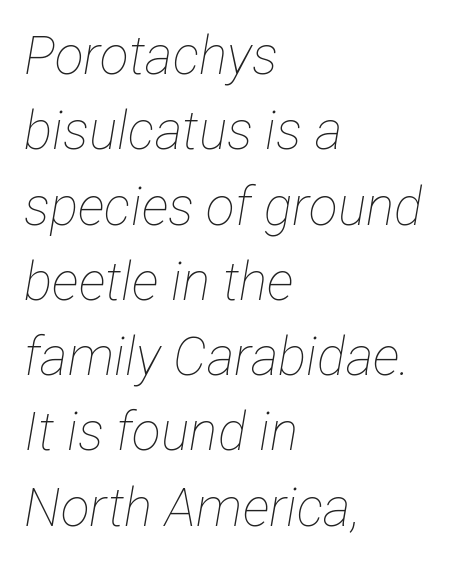
The image shows 53 px thin, condensed type, italic (leaning right); set left-aligned, normal line spacing (1.42x), normal letter spacing, not underlined; low stroke contrast and a medium x-height.
